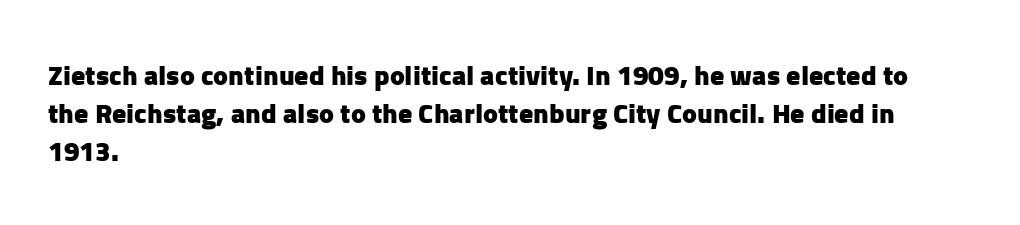
The axis of the letterforms is exactly vertical. The rows are spaced the way most documents space them. Do the characters align in a grid? No, the font is proportional. Strong, thick strokes mark this as bold type. Descenders hang freely into open space. The face used here is a sans, in the tradition of grotesques and geometrics.
